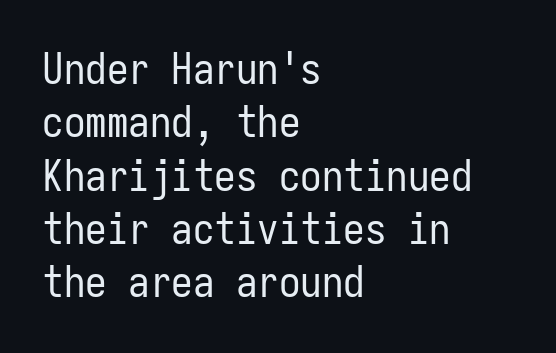
Q: Is the text bold? A: No.
Q: Is the text italic (slanted)? A: No, it is upright.
Q: Is the typeface a serif or a sans-serif typeface? A: Sans-serif.
Q: Is the text underlined? A: No.
Q: How is the paragraph aligned? A: Left-aligned.
Q: Is the spacing between letters normal or unusually wide? A: Normal.
Q: Width (condensed, normal, or wide)? A: Condensed.
Q: Stroke contrast? A: Low.
Q: x-height? A: Medium.
Q: Monospaced? A: Yes.
